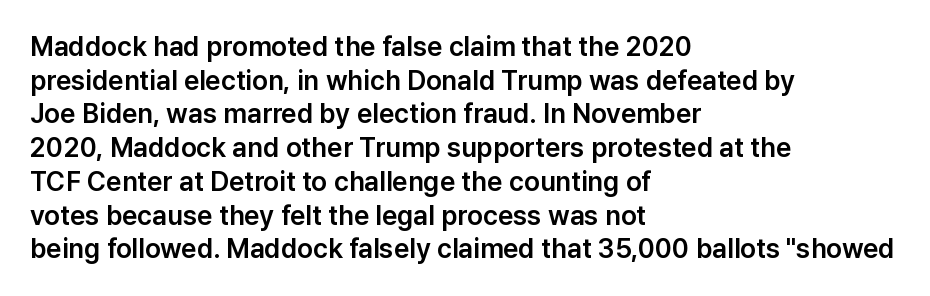
Q: Is the text italic (slanted)? A: No, it is upright.
Q: Is the text underlined? A: No.
Q: How is the paragraph aligned? A: Left-aligned.
Q: Is the spacing between letters normal or unusually wide? A: Normal.
Q: Is the spacing between lines tight, normal or loose? A: Normal.
